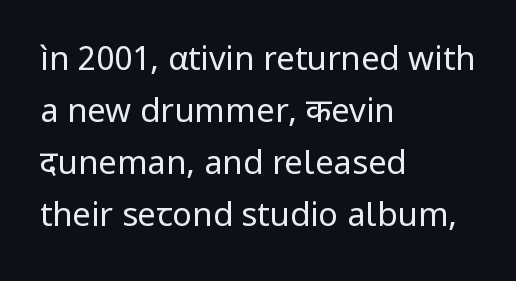
Anything drawn beneath the words? Only blank space. Caption: multi-line text, flush left, ragged right. Is this a fixed-width face? No — the glyphs have proportional, varying widths. The passage shown stacks its lines at a standard gap. Italic: no, the glyphs are upright roman.
